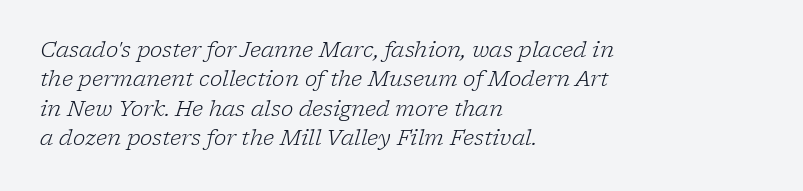
Q: Is the text bold? A: No.
Q: Is the text italic (slanted)? A: Yes, it leans right by about 17 degrees.
Q: Is the text underlined? A: No.
Q: How is the paragraph aligned? A: Left-aligned.
Q: Is the spacing between letters normal or unusually wide? A: Normal.
Q: Is the spacing between lines tight, normal or loose? A: Normal.
